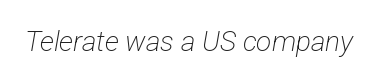
Summary of weight: not heavy and not bold. Check the space under the baseline: it is left empty. The rendering shows plain stroke endings on the letterforms — a sans-serif design. The line texture is even and compact thanks to regular tracking. This sample has the flowing, uneven cadence of proportional lettering.
